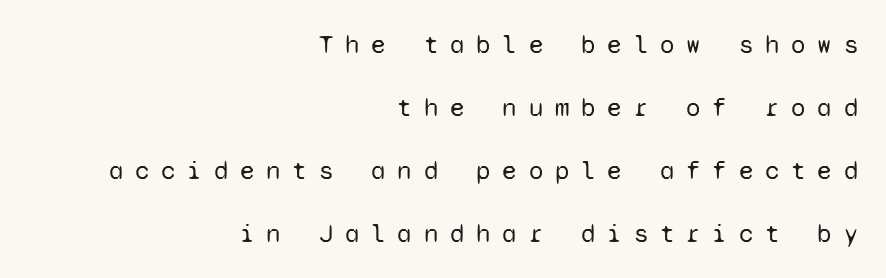
Tall strokes in this sample are plumb rather than angled. Observe the wide spacing: letters keep a clear distance from each other. Is the stroke heavy? The answer is a plain regular-or-lighter. Notice how the passage keeps a crisp vertical edge on the right only. Does the leading feel generous? Absolutely, it's lavish.
